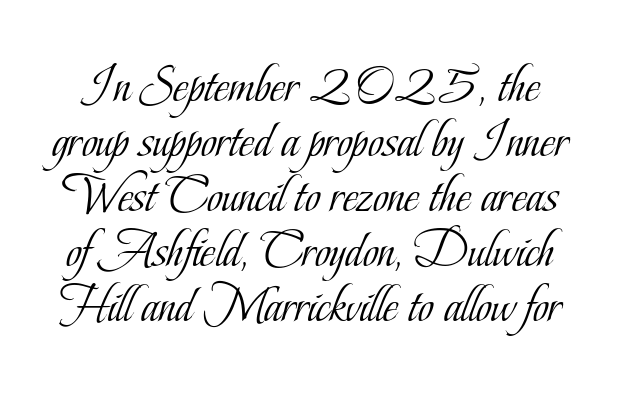
Here the designer chose a conventional face with non-uniform glyph widths. The text was rendered using a seriffed face with decorative stroke endings. The tracking reads as untouched default to a designer's eye. Clear beneath every line of the passage. Vertical stems look standard width or narrower in stroke.
